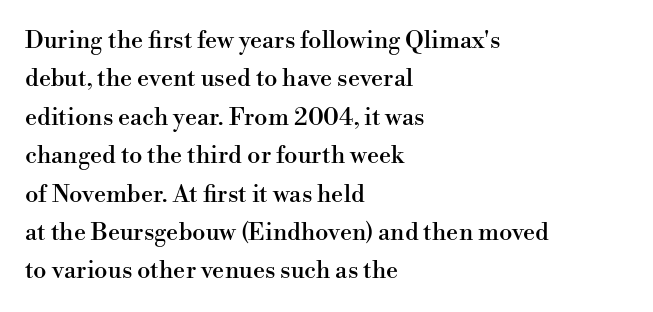
How would I describe the line gaps? Plain and ordinary. Teacher's note: observe the even left margin — that is flush-left alignment. Decoration check: the copy has no underline. Characters follow at the spacing the type designer built in. Is there any slant? The stems are plumb.
